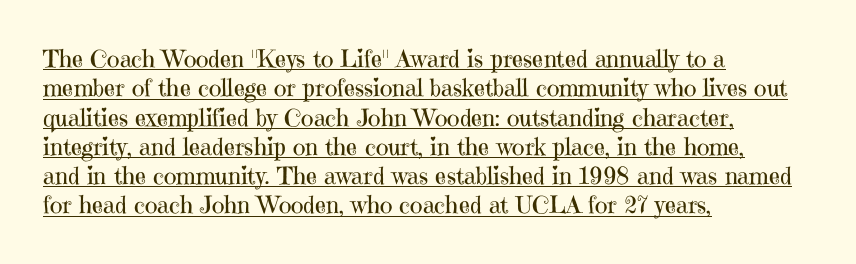
Weight: in the light-to-regular range. The letters sit at their default tracking, neither squeezed nor spread. The face used here appears with an underline applied. Posture: vertical.
